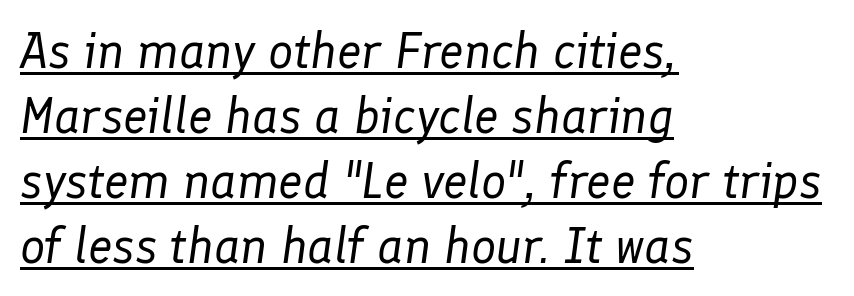
This sample has the flowing, uneven cadence of proportional lettering. The passage is arranged the way most books set body copy — flush left. Between one letter and the next there's only the usual sliver of space. Counters stay open thanks to moderate or lighter strokes. In terms of posture, this sample is oblique. Regarding leading, the lines here are spaced in the standard way.
